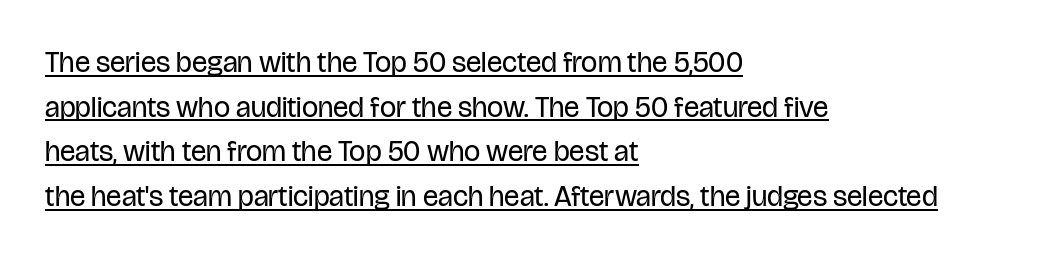
{"serif": "no", "italic": "no", "bold": "no", "weight": "regular", "width": "condensed", "stroke_contrast": "low", "x_height": "large", "monospaced": "no", "underline": "yes", "align": "left", "line_spacing": "normal", "line_spacing_ratio": 1.54, "letter_spacing": "normal", "letter_spacing_em": 0.0, "glyph_px": 29}
